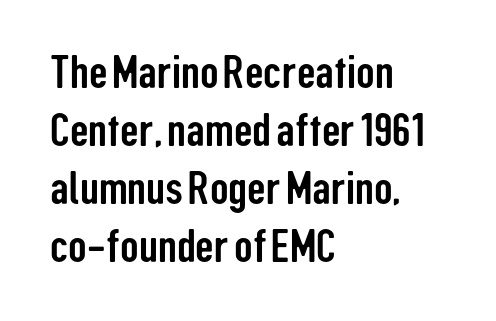
{"serif": "no", "italic": "no", "width": "condensed", "stroke_contrast": "low", "x_height": "medium", "monospaced": "no", "underline": "no", "align": "left", "line_spacing": "normal", "line_spacing_ratio": 1.26, "letter_spacing": "normal", "letter_spacing_em": 0.0, "glyph_px": 46}
